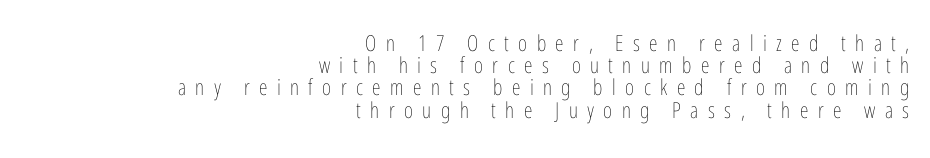
The image shows 22 px text type, upright; set right-aligned, tight line spacing (1.01x), unusually wide letter spacing (+0.43 em), not underlined.
